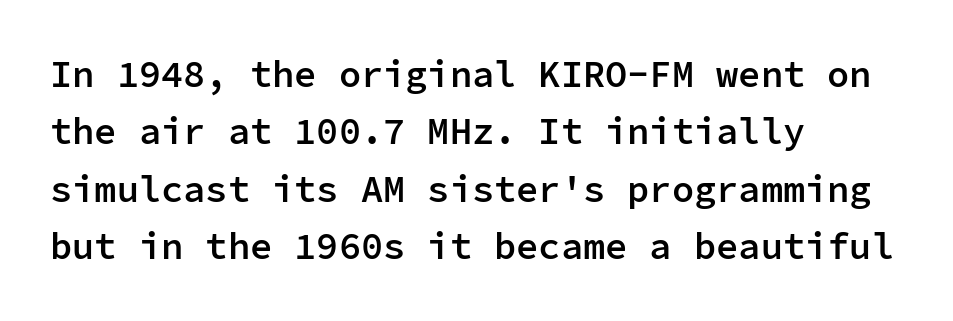
You could call the tracking neutral — neither tight nor loose. Letters rest on an invisible, unmarked baseline. The passage is arranged the way most books set body copy — flush left. Vertically, the passage feels balanced, rows spaced as you'd expect. Does the weight exceed regular? Yes, but only to semibold.
